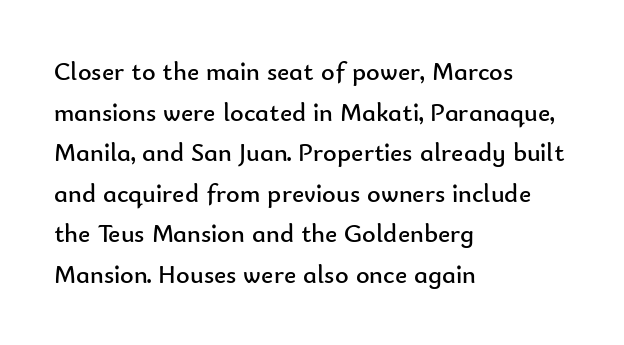
The image shows 26 px text type, upright; set left-aligned, normal line spacing (1.56x), normal letter spacing, not underlined.
